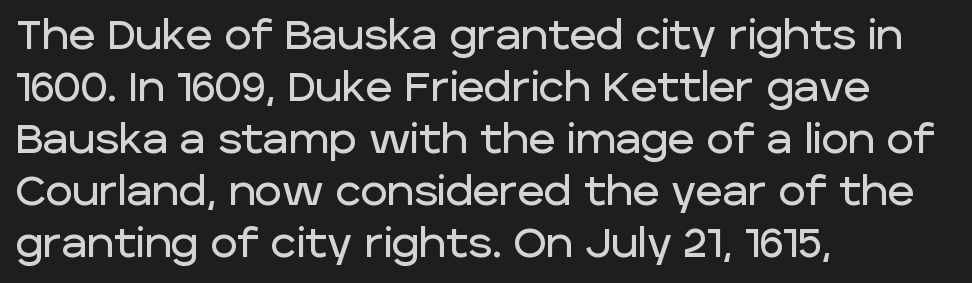
The image shows 41 px sans-serif type, upright; set left-aligned, normal line spacing (1.27x), normal letter spacing, not underlined; low stroke contrast and a large x-height.
